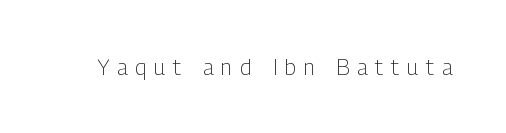
The image shows 22 px text type, upright; set unusually wide letter spacing (+0.35 em), not underlined.
